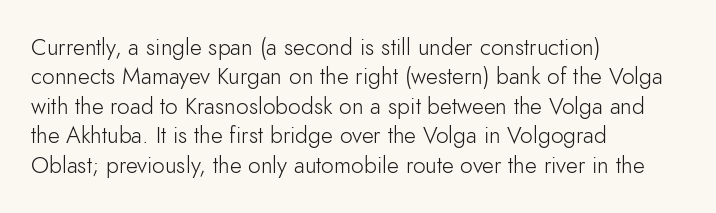
Q: Is the text bold? A: No.
Q: Is the text italic (slanted)? A: No, it is upright.
Q: Is the text underlined? A: No.
Q: How is the paragraph aligned? A: Left-aligned.
Q: Is the spacing between letters normal or unusually wide? A: Normal.
Q: Is the spacing between lines tight, normal or loose? A: Normal.
